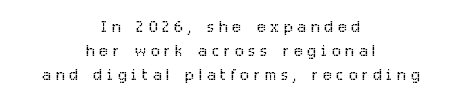
Q: Is the text bold? A: No.
Q: Is the text italic (slanted)? A: No, it is upright.
Q: Is the text underlined? A: No.
Q: How is the paragraph aligned? A: Centered.
Q: Is the spacing between letters normal or unusually wide? A: Unusually wide.
Q: Is the spacing between lines tight, normal or loose? A: Tight.
